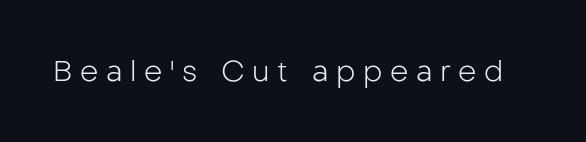
The image shows 29 px light sans-serif type, upright; set unusually wide letter spacing (+0.26 em), not underlined; low stroke contrast and a medium x-height.
